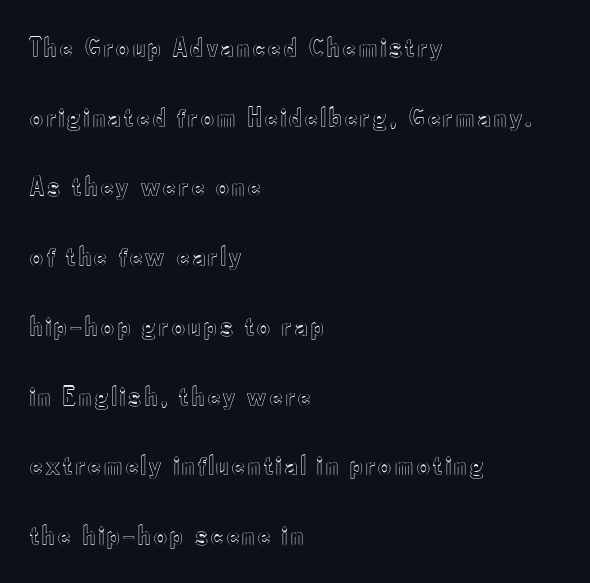
The rendering anchors every line to the left-hand side. Do the characters align in a grid? No, the font is proportional. Descender tails drop into unmarked territory. Notice the wide empty band between every row — that's loose leading. Is there any slant? The stems are plumb.
